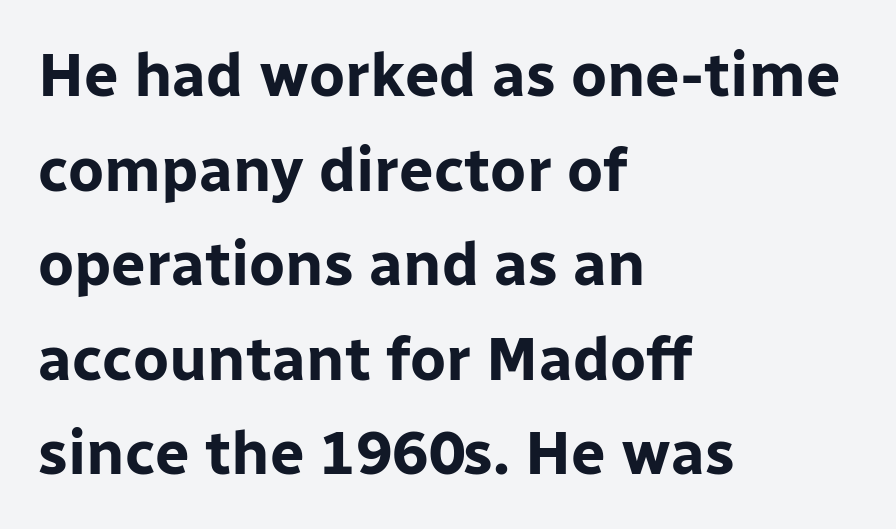
{"serif": "no", "italic": "no", "bold": "yes", "weight": "bold", "width": "normal", "stroke_contrast": "low", "x_height": "medium", "monospaced": "no", "underline": "no", "align": "left", "line_spacing": "normal", "line_spacing_ratio": 1.55, "letter_spacing": "normal", "letter_spacing_em": 0.0, "glyph_px": 61}
